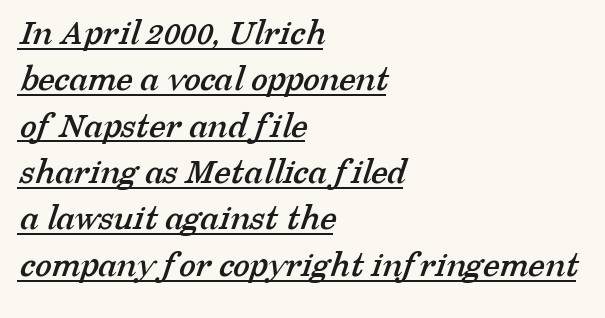
Q: Is the typeface a serif or a sans-serif typeface? A: Serif.
Q: Is the text underlined? A: Yes.
Q: How is the paragraph aligned? A: Left-aligned.
Q: Is the spacing between letters normal or unusually wide? A: Normal.
Q: Width (condensed, normal, or wide)? A: Normal.
Q: Stroke contrast? A: Low.
Q: x-height? A: Medium.
Q: Monospaced? A: No.
